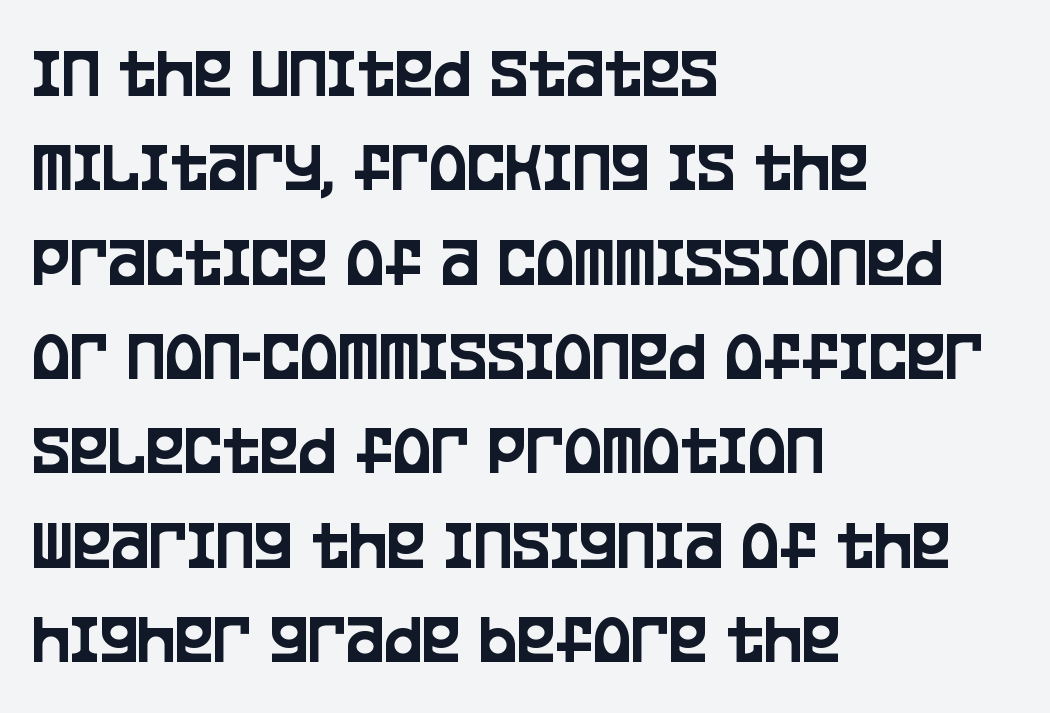
The image shows 72 px condensed sans-serif type, upright; set left-aligned, normal line spacing (1.31x), normal letter spacing, not underlined; low stroke contrast and a large x-height.
